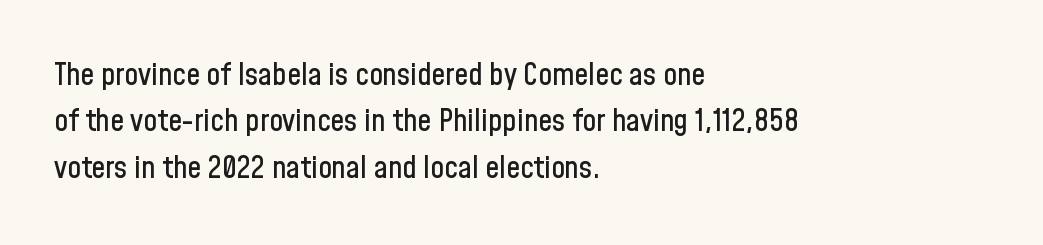
{"serif": "no", "italic": "no", "width": "condensed", "stroke_contrast": "low", "x_height": "medium", "monospaced": "no", "underline": "no", "align": "left", "line_spacing": "normal", "line_spacing_ratio": 1.5, "letter_spacing": "normal", "letter_spacing_em": 0.0, "glyph_px": 31}
